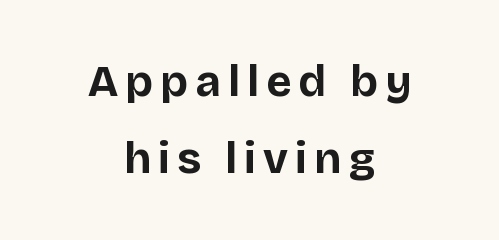
{"serif": "no", "italic": "no", "bold": "yes", "weight": "bold", "width": "normal", "stroke_contrast": "low", "x_height": "large", "monospaced": "no", "underline": "no", "align": "center", "line_spacing_ratio": 1.74, "glyph_px": 44}
